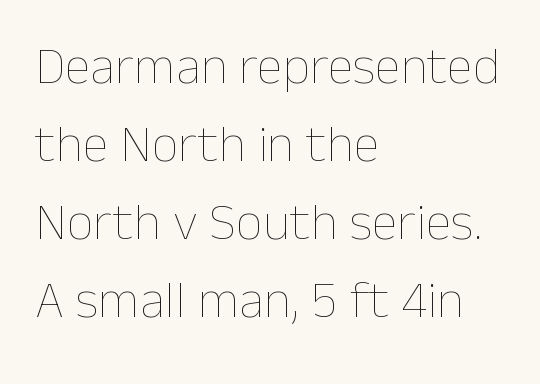
The image shows 53 px thin type, upright; set left-aligned, normal line spacing (1.47x), normal letter spacing, not underlined; low stroke contrast and a medium x-height.
